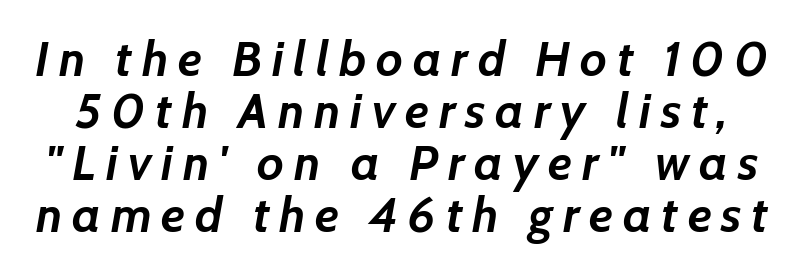
Q: Is the text bold? A: Yes.
Q: Is the text italic (slanted)? A: Yes, it leans right by about 7 degrees.
Q: Is the text underlined? A: No.
Q: Is the spacing between letters normal or unusually wide? A: Unusually wide.
Q: Is the spacing between lines tight, normal or loose? A: Tight.
Q: Width (condensed, normal, or wide)? A: Normal.
Q: Stroke contrast? A: Low.
Q: x-height? A: Medium.
Q: Monospaced? A: No.
